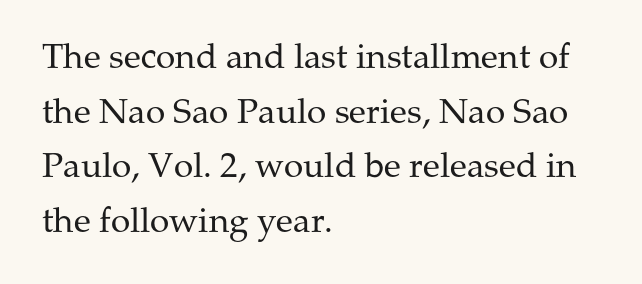
Tracking here is standard; glyphs follow each other at the usual distance. Typographically, this falls in the serif category. The passage shown is not bold in any degree. The rendering uses a moderate line-height, typical for paragraphs. Just letters on the line, the space beneath them empty.
